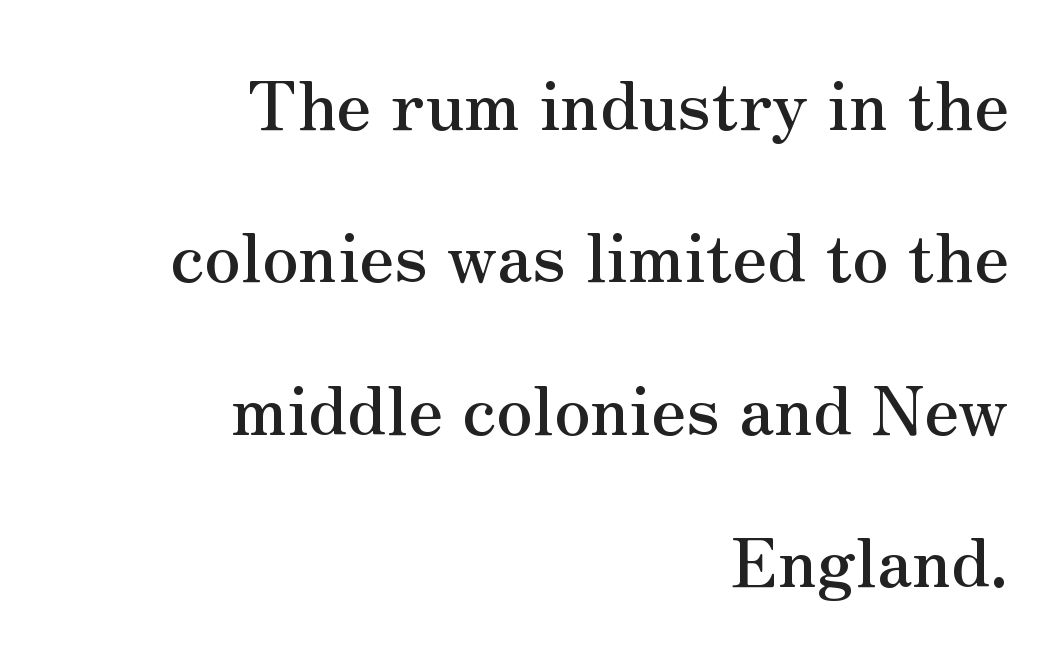
Q: Is the text italic (slanted)? A: No, it is upright.
Q: Is the typeface a serif or a sans-serif typeface? A: Serif.
Q: Is the text underlined? A: No.
Q: How is the paragraph aligned? A: Right-aligned.
Q: Is the spacing between letters normal or unusually wide? A: Normal.
Q: Is the spacing between lines tight, normal or loose? A: Loose.
Q: Width (condensed, normal, or wide)? A: Normal.
Q: Stroke contrast? A: Medium.
Q: x-height? A: Small.
Q: Monospaced? A: No.
